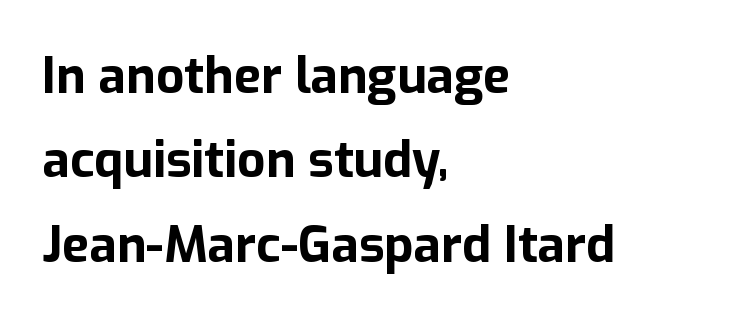
{"serif": "no", "italic": "no", "bold": "yes", "weight": "bold", "width": "normal", "stroke_contrast": "low", "x_height": "medium", "monospaced": "no", "underline": "no", "align": "left", "line_spacing": "normal", "line_spacing_ratio": 1.69, "letter_spacing": "normal", "letter_spacing_em": 0.0, "glyph_px": 50}
